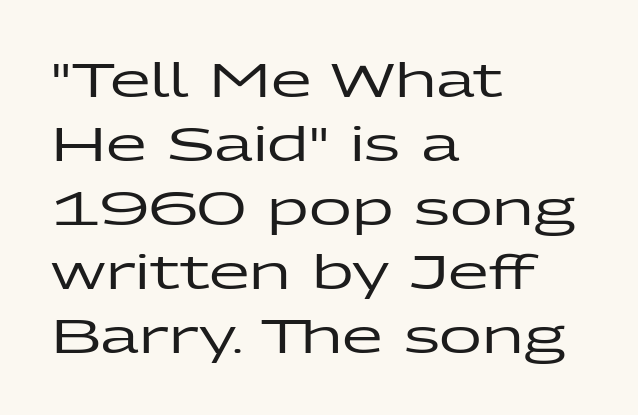
Q: Is the text italic (slanted)? A: No, it is upright.
Q: Is the typeface a serif or a sans-serif typeface? A: Sans-serif.
Q: Is the text underlined? A: No.
Q: How is the paragraph aligned? A: Left-aligned.
Q: Is the spacing between letters normal or unusually wide? A: Normal.
Q: Is the spacing between lines tight, normal or loose? A: Normal.
Q: Width (condensed, normal, or wide)? A: Wide.
Q: Stroke contrast? A: Low.
Q: x-height? A: Medium.
Q: Monospaced? A: No.
